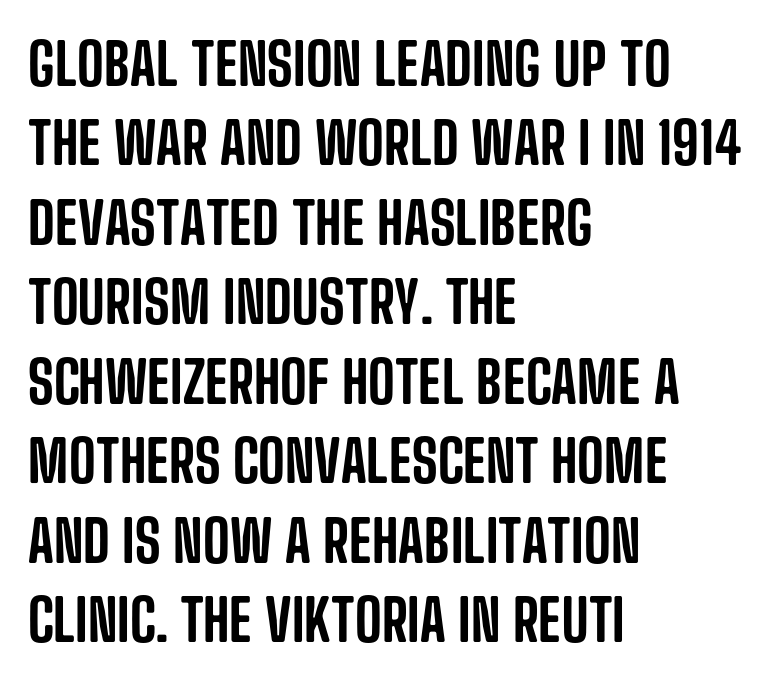
Q: Is the text italic (slanted)? A: No, it is upright.
Q: Is the typeface a serif or a sans-serif typeface? A: Sans-serif.
Q: Is the text underlined? A: No.
Q: How is the paragraph aligned? A: Left-aligned.
Q: Is the spacing between letters normal or unusually wide? A: Normal.
Q: Is the spacing between lines tight, normal or loose? A: Normal.
Q: Width (condensed, normal, or wide)? A: Condensed.
Q: Stroke contrast? A: Low.
Q: x-height? A: Large.
Q: Monospaced? A: No.
